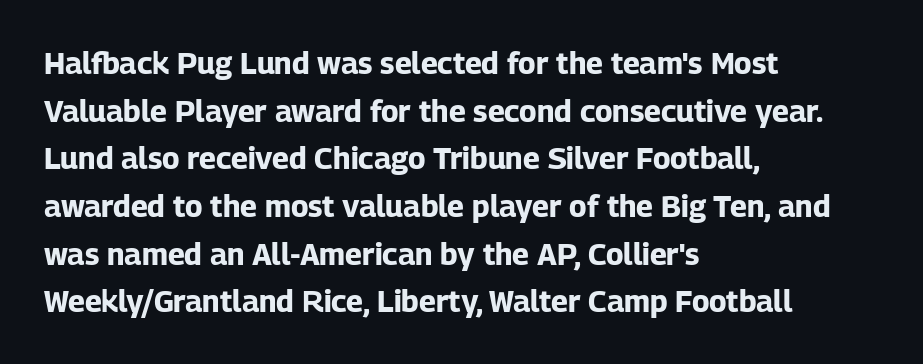
Q: Is the text bold? A: Yes.
Q: Is the text italic (slanted)? A: No, it is upright.
Q: Is the typeface a serif or a sans-serif typeface? A: Sans-serif.
Q: Is the text underlined? A: No.
Q: How is the paragraph aligned? A: Left-aligned.
Q: Is the spacing between letters normal or unusually wide? A: Normal.
Q: Is the spacing between lines tight, normal or loose? A: Normal.
Q: Width (condensed, normal, or wide)? A: Normal.
Q: Stroke contrast? A: Low.
Q: x-height? A: Medium.
Q: Monospaced? A: No.
